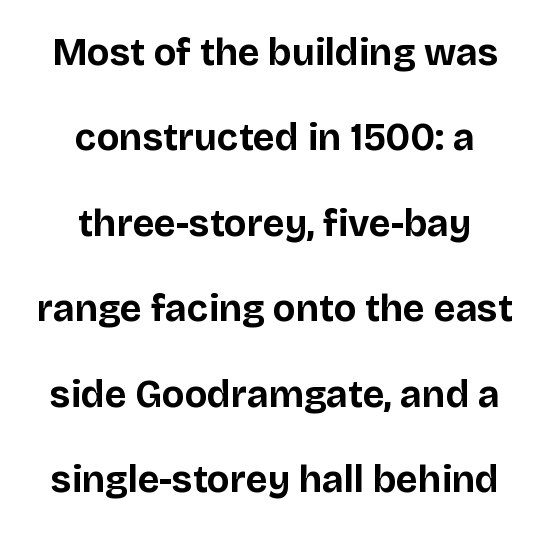
{"serif": "no", "italic": "no", "bold": "yes", "weight": "bold", "width": "normal", "stroke_contrast": "low", "x_height": "large", "monospaced": "no", "underline": "no", "align": "center", "line_spacing": "loose", "line_spacing_ratio": 2.25, "letter_spacing": "normal", "letter_spacing_em": 0.0, "glyph_px": 38}
